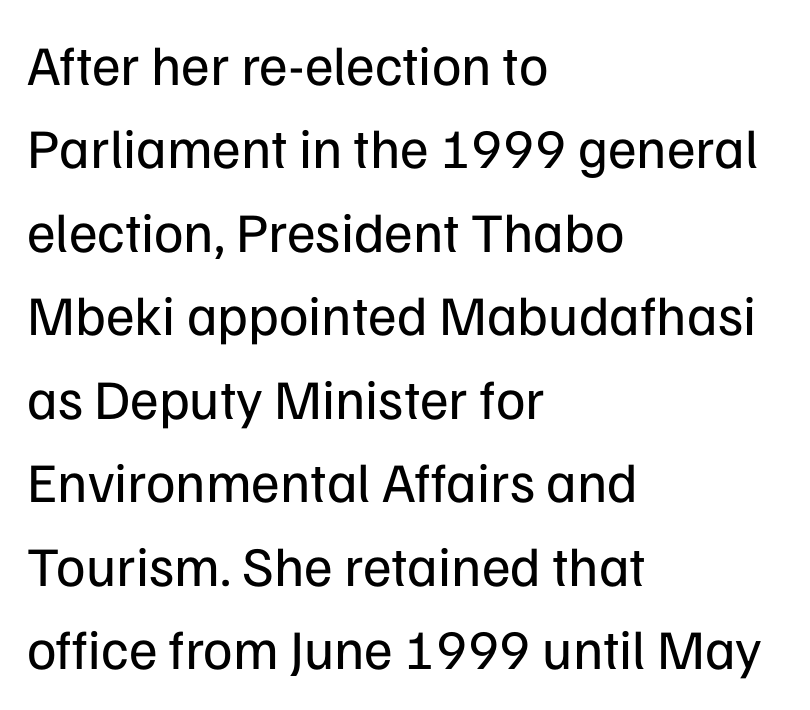
Q: Is the text bold? A: No.
Q: Is the text italic (slanted)? A: No, it is upright.
Q: Is the typeface a serif or a sans-serif typeface? A: Sans-serif.
Q: Is the text underlined? A: No.
Q: How is the paragraph aligned? A: Left-aligned.
Q: Is the spacing between letters normal or unusually wide? A: Normal.
Q: Is the spacing between lines tight, normal or loose? A: Normal.
Q: Width (condensed, normal, or wide)? A: Normal.
Q: Stroke contrast? A: Low.
Q: x-height? A: Medium.
Q: Monospaced? A: No.
